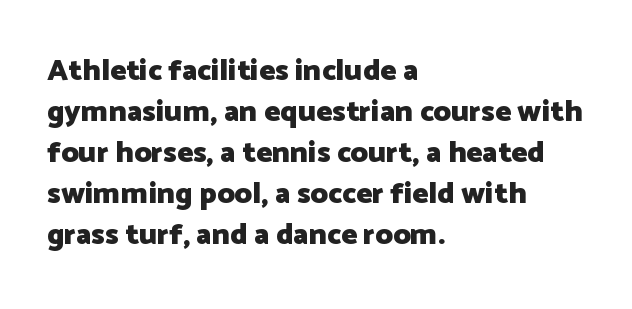
The image shows 30 px heavy sans-serif type, upright; set left-aligned, normal line spacing (1.37x), normal letter spacing, not underlined; low stroke contrast and a medium x-height.
